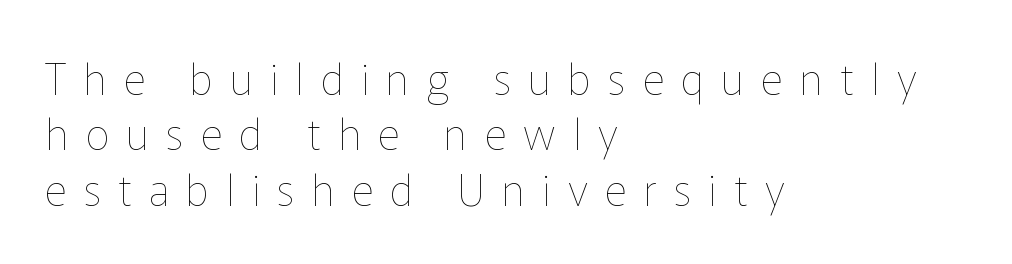
The image shows 43 px thin type, upright; set left-aligned, normal line spacing (1.29x), unusually wide letter spacing (+0.4 em), not underlined; low stroke contrast and a medium x-height.
